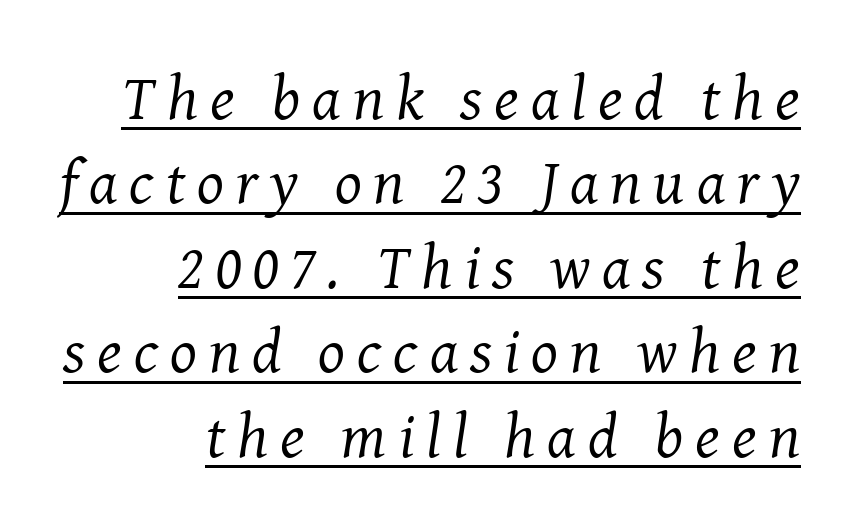
Q: Is the text bold? A: No.
Q: Is the text italic (slanted)? A: Yes, it leans right by about 8 degrees.
Q: Is the typeface a serif or a sans-serif typeface? A: Serif.
Q: Is the text underlined? A: Yes.
Q: How is the paragraph aligned? A: Right-aligned.
Q: Is the spacing between lines tight, normal or loose? A: Normal.
Q: Width (condensed, normal, or wide)? A: Normal.
Q: Stroke contrast? A: Medium.
Q: x-height? A: Medium.
Q: Monospaced? A: No.
